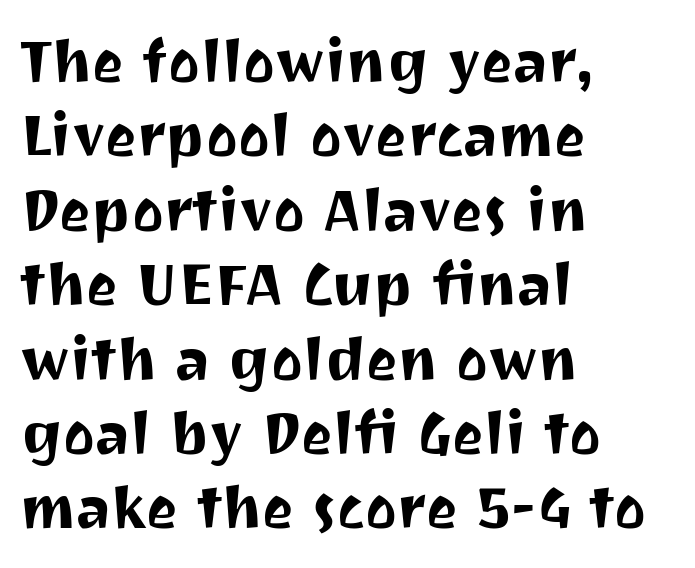
Q: Is the text italic (slanted)? A: No, it is upright.
Q: Is the typeface a serif or a sans-serif typeface? A: Sans-serif.
Q: Is the text underlined? A: No.
Q: How is the paragraph aligned? A: Left-aligned.
Q: Is the spacing between letters normal or unusually wide? A: Normal.
Q: Width (condensed, normal, or wide)? A: Normal.
Q: Stroke contrast? A: Medium.
Q: x-height? A: Medium.
Q: Monospaced? A: No.
